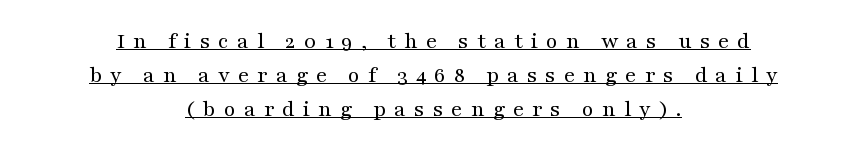
Q: Is the text bold? A: No.
Q: Is the text italic (slanted)? A: No, it is upright.
Q: Is the text underlined? A: Yes.
Q: How is the paragraph aligned? A: Centered.
Q: Is the spacing between letters normal or unusually wide? A: Unusually wide.
Q: Is the spacing between lines tight, normal or loose? A: Normal.
